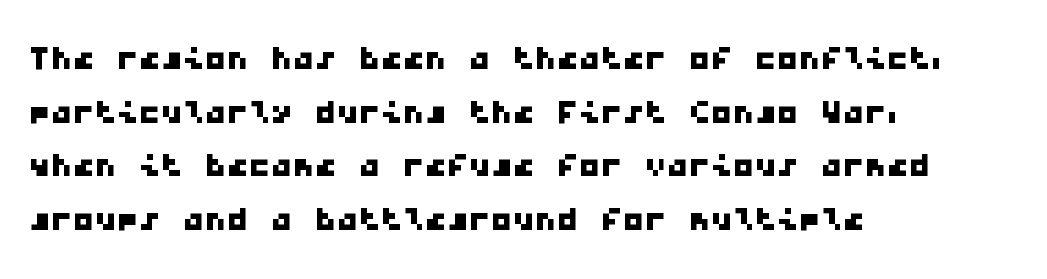
{"serif": "no", "width": "wide", "stroke_contrast": "low", "x_height": "medium", "monospaced": "yes", "underline": "no", "align": "left", "line_spacing_ratio": 1.22, "letter_spacing": "normal", "letter_spacing_em": 0.0, "glyph_px": 44}
